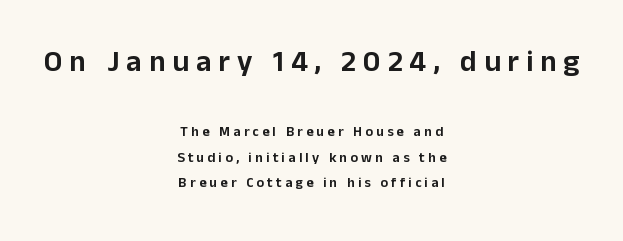
The text was rendered using a sans face with plain stroke endings. The letters advance in unequal steps, a hallmark of proportional type. In CSS terms this would be text-align: center. No word sits above an underline. Note: larger setting up top, smaller setting below.
